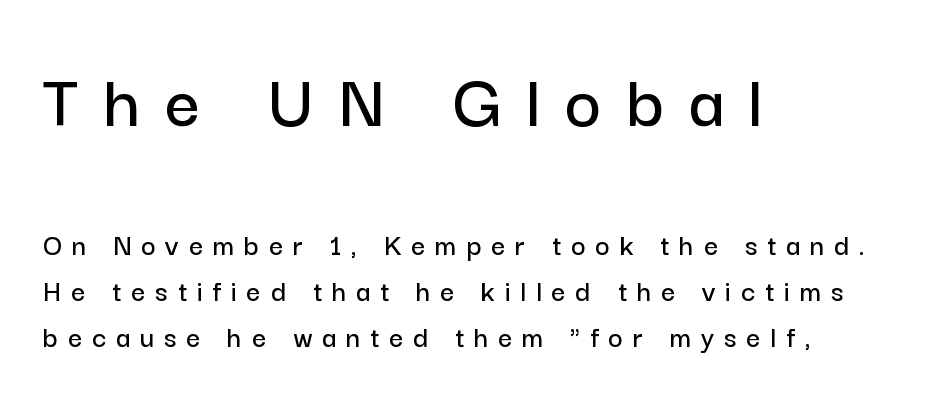
This is the regular roman posture of the typeface. Nope, no serifs anywhere on these letters. Between one letter and the next there's a generous, obvious gap. The composition opens big and finishes small. Clear beneath every line of the passage.
